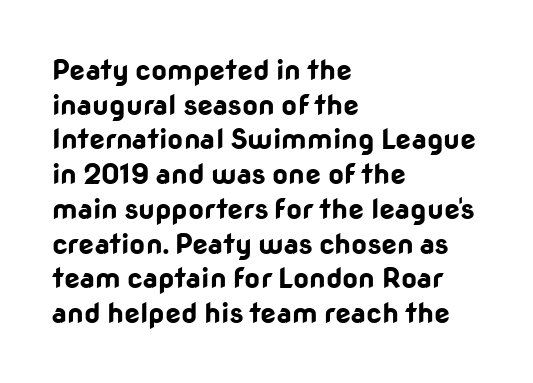
The image shows 28 px bold sans-serif type, upright; set left-aligned, line spacing 1.24x, normal letter spacing, not underlined; low stroke contrast and a medium x-height.
